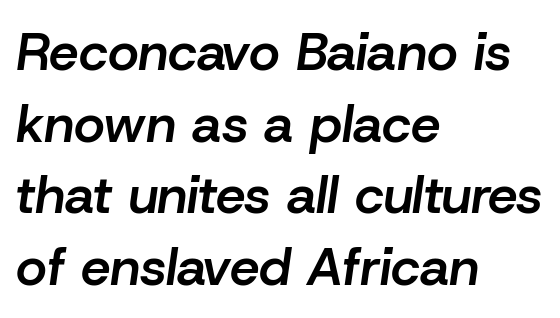
{"italic": "yes", "lean": "right", "slant_degrees": 8, "bold": "semi", "weight": "semibold", "width": "normal", "stroke_contrast": "low", "x_height": "medium", "monospaced": "no", "underline": "no", "align": "left", "line_spacing": "normal", "line_spacing_ratio": 1.35, "letter_spacing": "normal", "letter_spacing_em": 0.0, "glyph_px": 53}
